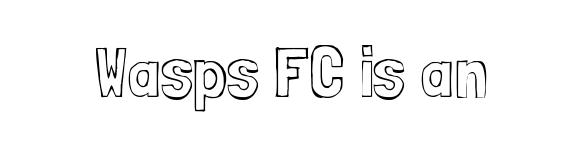
{"italic": "no", "width": "condensed", "x_height": "medium", "monospaced": "no", "underline": "no", "align": "center", "letter_spacing": "normal", "letter_spacing_em": 0.0, "glyph_px": 72}
